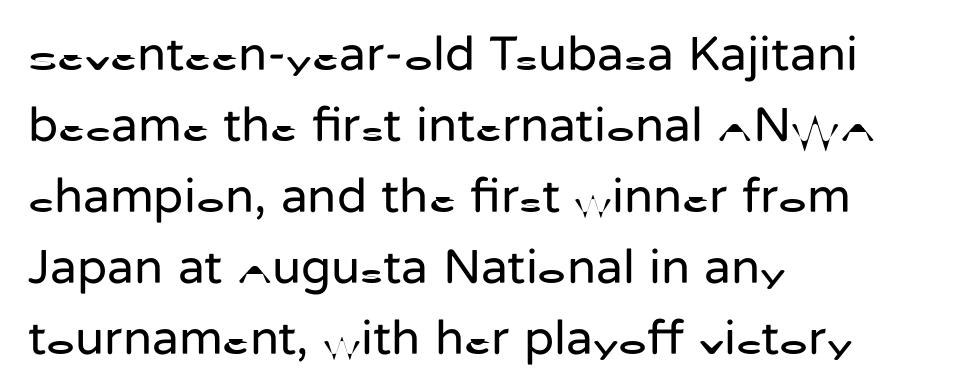
Q: Is the text bold? A: No.
Q: Is the text italic (slanted)? A: No, it is upright.
Q: Is the typeface a serif or a sans-serif typeface? A: Sans-serif.
Q: Is the text underlined? A: No.
Q: How is the paragraph aligned? A: Left-aligned.
Q: Is the spacing between letters normal or unusually wide? A: Normal.
Q: Is the spacing between lines tight, normal or loose? A: Normal.
Q: Width (condensed, normal, or wide)? A: Normal.
Q: Stroke contrast? A: Low.
Q: x-height? A: Medium.
Q: Monospaced? A: No.
